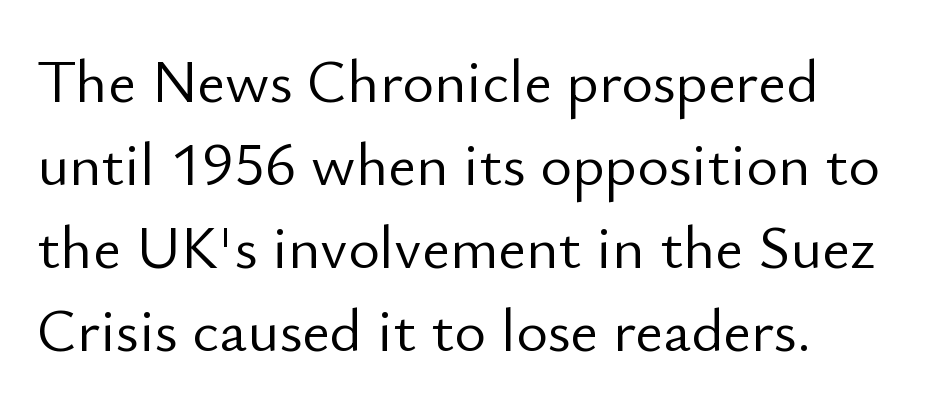
The image shows 61 px light sans-serif type, upright; set left-aligned, normal line spacing (1.36x), normal letter spacing, not underlined; low stroke contrast and a small x-height.
